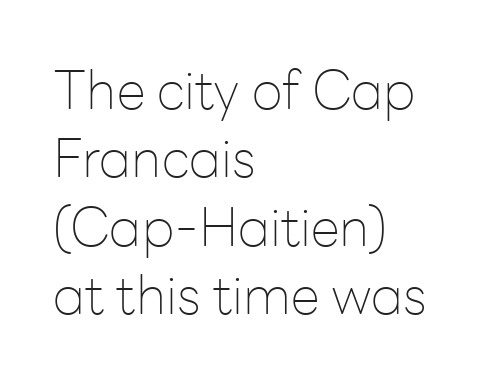
The image shows 53 px thin sans-serif type, upright; set left-aligned, normal line spacing (1.29x), normal letter spacing, not underlined; low stroke contrast and a medium x-height.
